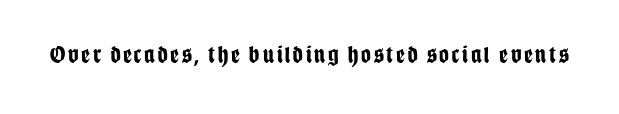
I'd describe the lettering as bold — thick and assertive. Quick note: underline off. It's the straight-up-and-down kind of type.
